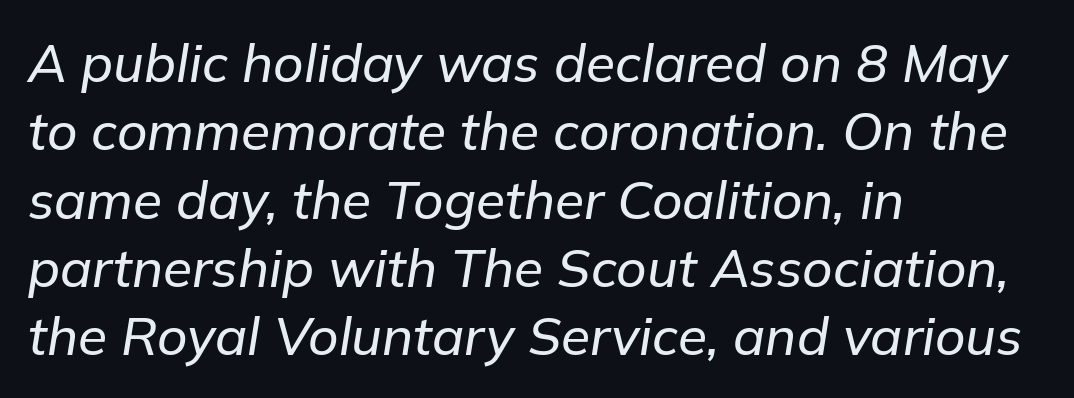
Q: Is the text italic (slanted)? A: Yes, it leans right by about 9 degrees.
Q: Is the text underlined? A: No.
Q: How is the paragraph aligned? A: Left-aligned.
Q: Is the spacing between letters normal or unusually wide? A: Normal.
Q: Is the spacing between lines tight, normal or loose? A: Normal.
Q: Width (condensed, normal, or wide)? A: Normal.
Q: Stroke contrast? A: Low.
Q: x-height? A: Medium.
Q: Monospaced? A: No.
